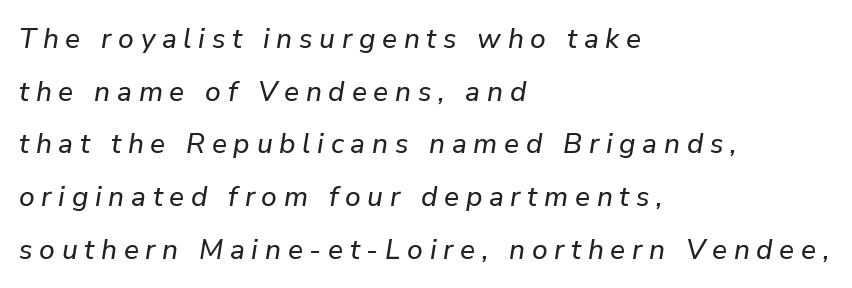
{"italic": "yes", "lean": "right", "slant_degrees": 9, "width": "normal", "stroke_contrast": "low", "x_height": "medium", "monospaced": "no", "underline": "no", "align": "left", "line_spacing_ratio": 1.88, "letter_spacing": "wide", "letter_spacing_em": 0.24, "glyph_px": 28}
